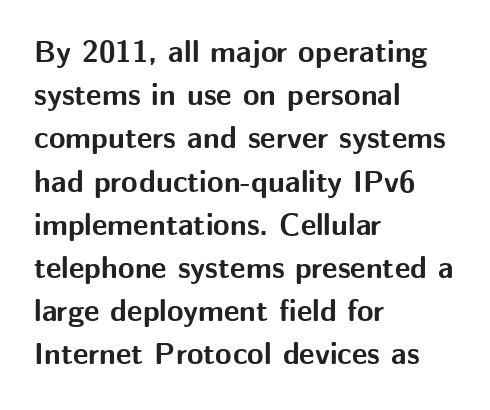
Every letter is thick-stroked: bold, no question. The leading is moderate, giving the passage an even texture. The characters display no serif detailing; their extremities are plain. Clear beneath every line of the passage. Quick note: not italic, upright.
